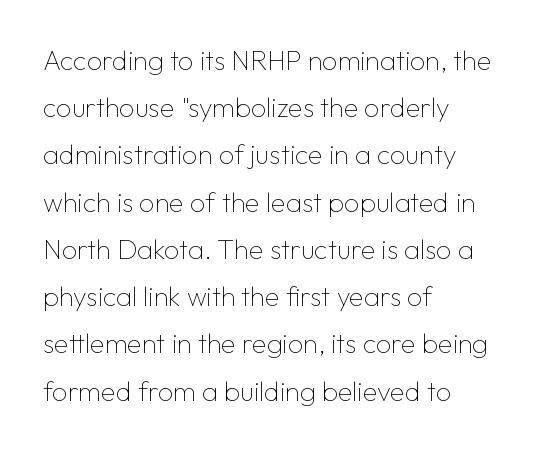
Q: Is the text bold? A: No.
Q: Is the text italic (slanted)? A: No, it is upright.
Q: Is the text underlined? A: No.
Q: How is the paragraph aligned? A: Left-aligned.
Q: Is the spacing between letters normal or unusually wide? A: Normal.
